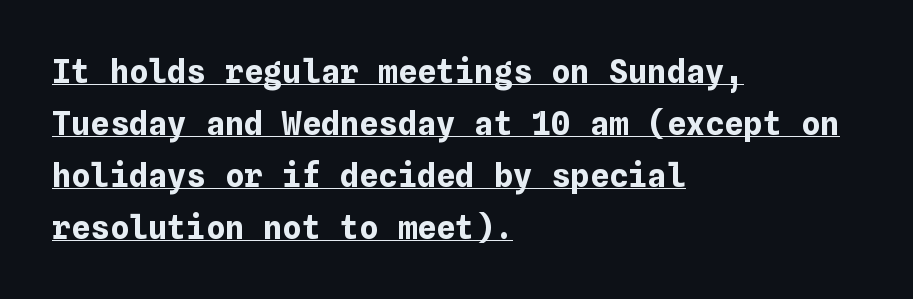
{"italic": "no", "bold": "yes", "weight": "bold", "width": "normal", "stroke_contrast": "low", "x_height": "medium", "underline": "yes", "align": "left", "line_spacing": "normal", "line_spacing_ratio": 1.62, "letter_spacing": "normal", "letter_spacing_em": 0.0, "glyph_px": 32}
